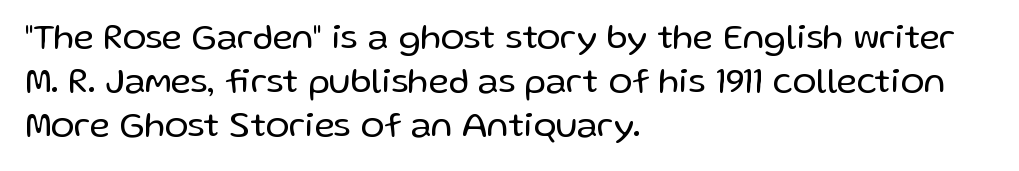
Typographically, this falls in the sans-serif category. No extra tracking has been applied to these lines. Vertically, the passage feels balanced, rows spaced as you'd expect. Reading down the block, your eye returns to a fixed left position each line.
